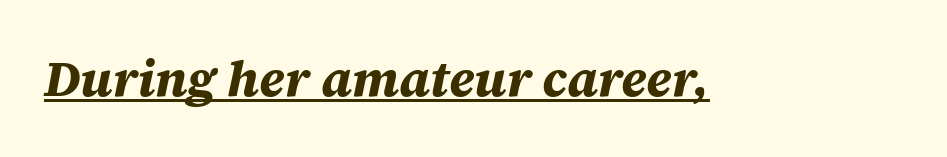
The image shows 50 px bold type, italic (leaning right); set normal letter spacing, underlined; medium stroke contrast and a large x-height.
